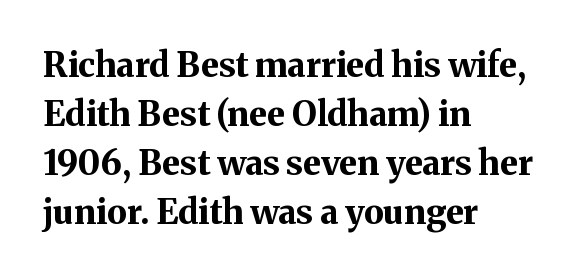
Q: Is the text bold? A: Yes.
Q: Is the text italic (slanted)? A: No, it is upright.
Q: Is the typeface a serif or a sans-serif typeface? A: Serif.
Q: Is the text underlined? A: No.
Q: How is the paragraph aligned? A: Left-aligned.
Q: Is the spacing between letters normal or unusually wide? A: Normal.
Q: Is the spacing between lines tight, normal or loose? A: Normal.
Q: Width (condensed, normal, or wide)? A: Normal.
Q: Stroke contrast? A: Medium.
Q: x-height? A: Medium.
Q: Monospaced? A: No.
